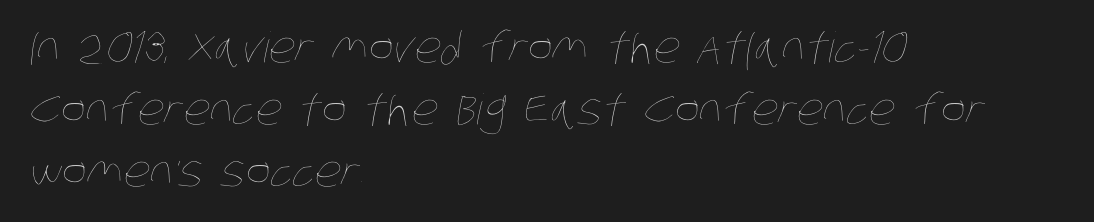
{"bold": "no", "weight": "thin", "width": "condensed", "stroke_contrast": "low", "x_height": "large", "monospaced": "no", "underline": "no", "align": "left", "line_spacing": "normal", "line_spacing_ratio": 1.48, "letter_spacing": "normal", "letter_spacing_em": 0.0, "glyph_px": 42}
